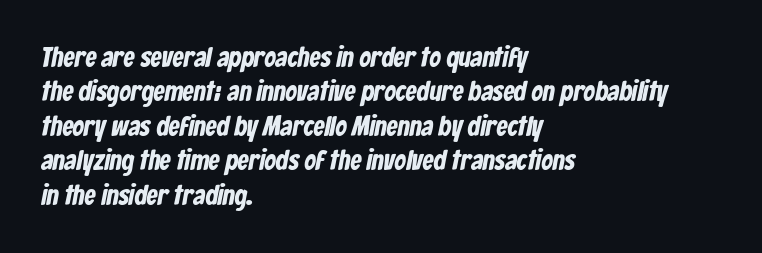
The image shows 28 px condensed sans-serif type; set left-aligned, line spacing 1.23x, normal letter spacing, not underlined; low stroke contrast and a medium x-height.
